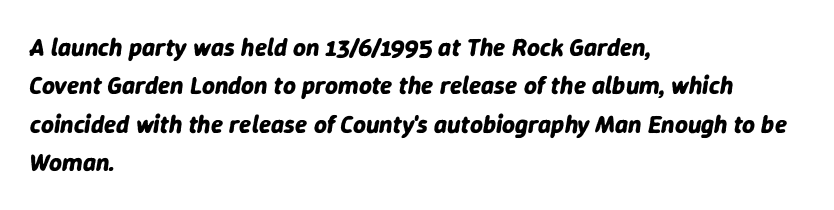
Q: Is the text bold? A: Yes.
Q: Is the text italic (slanted)? A: Yes, it leans right by about 9 degrees.
Q: Is the text underlined? A: No.
Q: How is the paragraph aligned? A: Left-aligned.
Q: Is the spacing between letters normal or unusually wide? A: Normal.
Q: Is the spacing between lines tight, normal or loose? A: Normal.
